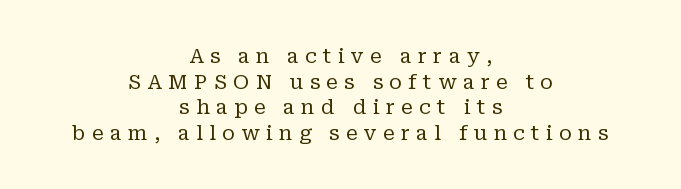
Q: Is the text bold? A: No.
Q: Is the text italic (slanted)? A: No, it is upright.
Q: Is the text underlined? A: No.
Q: How is the paragraph aligned? A: Centered.
Q: Is the spacing between letters normal or unusually wide? A: Unusually wide.
Q: Is the spacing between lines tight, normal or loose? A: Normal.
